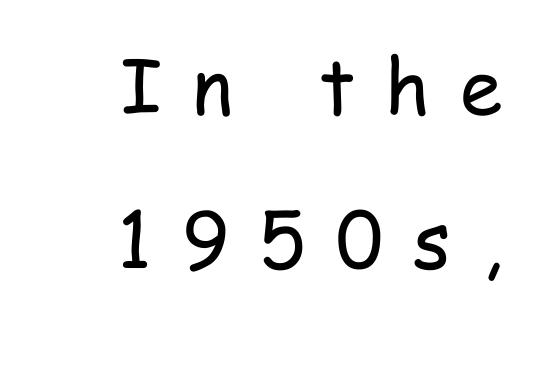
{"serif": "no", "italic": "no", "bold": "no", "weight": "regular", "width": "condensed", "stroke_contrast": "low", "x_height": "medium", "monospaced": "no", "underline": "no", "align": "right", "line_spacing": "loose", "line_spacing_ratio": 2.0, "letter_spacing": "wide", "letter_spacing_em": 0.39, "glyph_px": 77}
